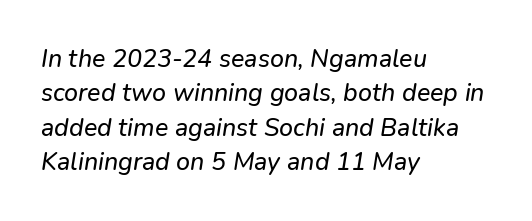
{"underline": "no", "align": "left", "line_spacing": "normal", "line_spacing_ratio": 1.38, "letter_spacing": "normal", "letter_spacing_em": 0.0, "glyph_px": 25}
